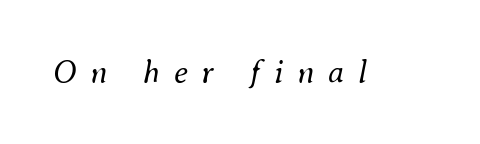
The letters look calm and open, with moderate or lighter stems. The axis of the letterforms is tilted away from vertical. Honestly, there is no underline to notice here at all. The passage shown is typed in a proportional face where columns would drift. Substantial extra tracking has been applied to these lines.
